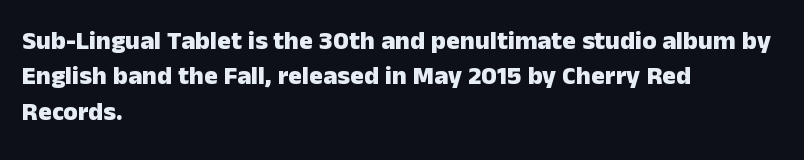
{"italic": "no", "bold": "yes", "underline": "no", "align": "left", "line_spacing": "normal", "line_spacing_ratio": 1.36, "letter_spacing": "normal", "letter_spacing_em": 0.0, "glyph_px": 26}
